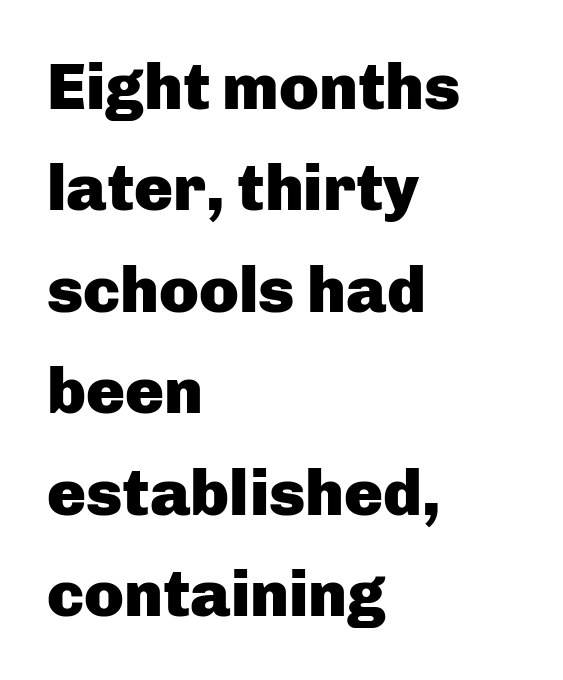
{"serif": "no", "italic": "no", "bold": "yes", "weight": "heavy", "width": "normal", "stroke_contrast": "low", "x_height": "medium", "monospaced": "no", "underline": "no", "align": "left", "line_spacing": "normal", "line_spacing_ratio": 1.56, "letter_spacing": "normal", "letter_spacing_em": 0.0, "glyph_px": 65}
